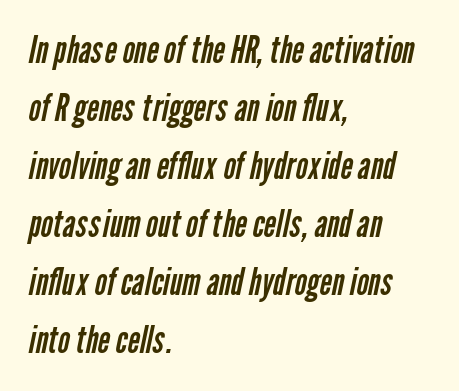
{"serif": "no", "bold": "no", "weight": "regular", "width": "condensed", "stroke_contrast": "low", "x_height": "medium", "monospaced": "no", "underline": "no", "align": "left", "line_spacing": "normal", "line_spacing_ratio": 1.57, "letter_spacing": "normal", "letter_spacing_em": 0.0, "glyph_px": 37}
